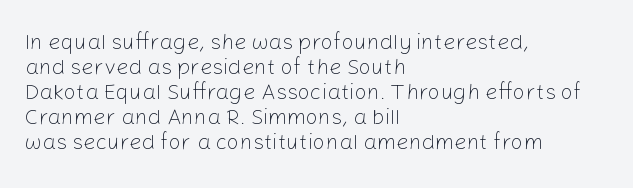
The foot of each line stays bare and open. The paragraph shown leans on its left margin. Standard letterfit; no display-style spreading of the glyphs. These glyphs show unthickened strokes, regular width or finer. Each new line begins almost immediately beneath the previous one.
